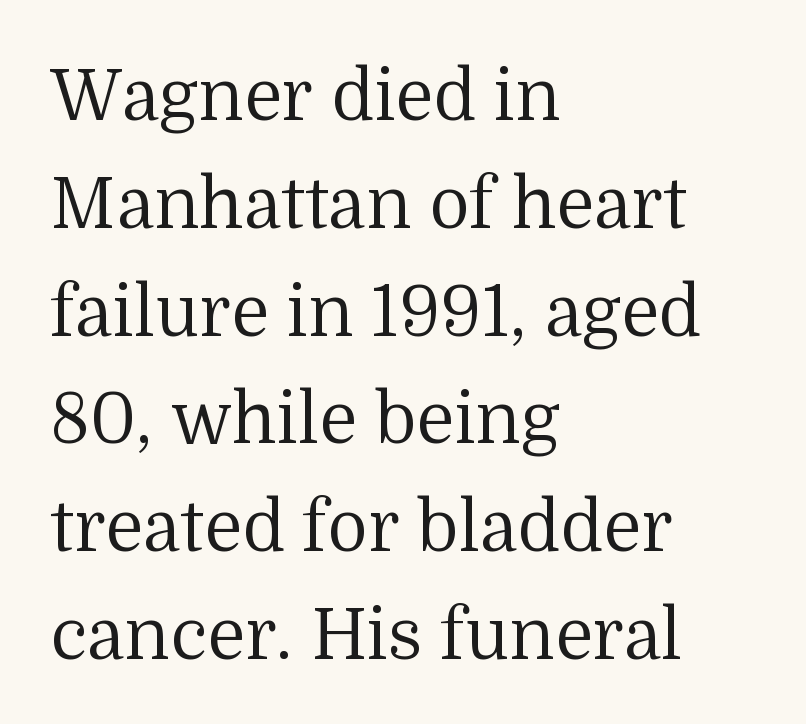
Glance below the letters and you will spot only blank space. Does the type have serifs? Yes, each stem ends in a small foot. Do the characters align in a grid? No, the font is proportional. Summary of weight: not heavy and not bold. Casual observation: everything's shoved over to the left. Ascenders rise straight up at ninety degrees.
